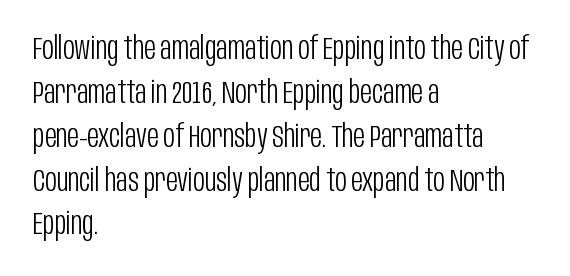
The image shows 32 px light, condensed sans-serif type, upright; set left-aligned, normal line spacing (1.37x), normal letter spacing, not underlined; low stroke contrast and a large x-height.
